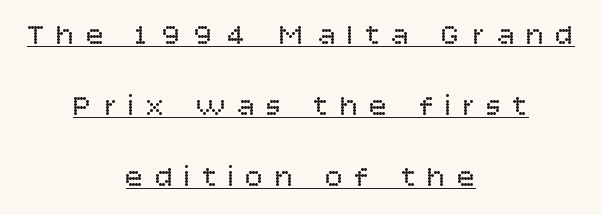
Look at the tracking — it's clearly loosened, letters drifting apart. Ascenders rise straight up at ninety degrees. This rendering features underlined lettering. The type family on display is of the sans-serif kind.
